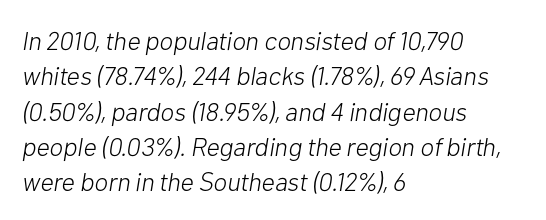
{"italic": "yes", "lean": "right", "slant_degrees": 10, "bold": "no", "underline": "no", "align": "left", "line_spacing": "normal", "line_spacing_ratio": 1.36, "letter_spacing": "normal", "letter_spacing_em": 0.0, "glyph_px": 26}
